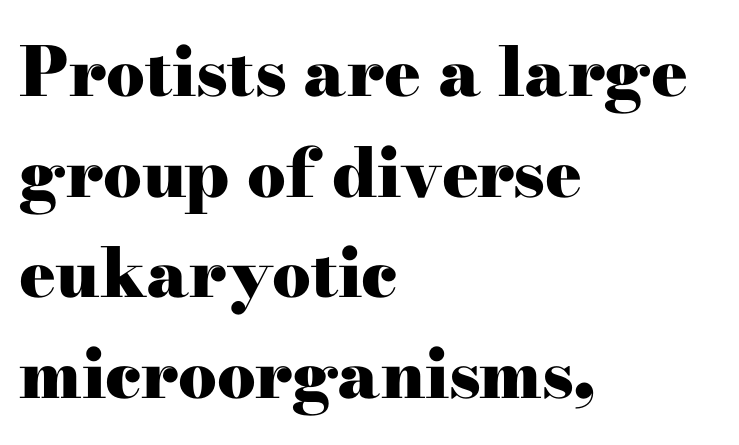
Q: Is the text bold? A: Yes.
Q: Is the text italic (slanted)? A: No, it is upright.
Q: Is the typeface a serif or a sans-serif typeface? A: Serif.
Q: Is the text underlined? A: No.
Q: How is the paragraph aligned? A: Left-aligned.
Q: Is the spacing between letters normal or unusually wide? A: Normal.
Q: Is the spacing between lines tight, normal or loose? A: Normal.
Q: Width (condensed, normal, or wide)? A: Wide.
Q: Stroke contrast? A: High.
Q: x-height? A: Small.
Q: Monospaced? A: No.
